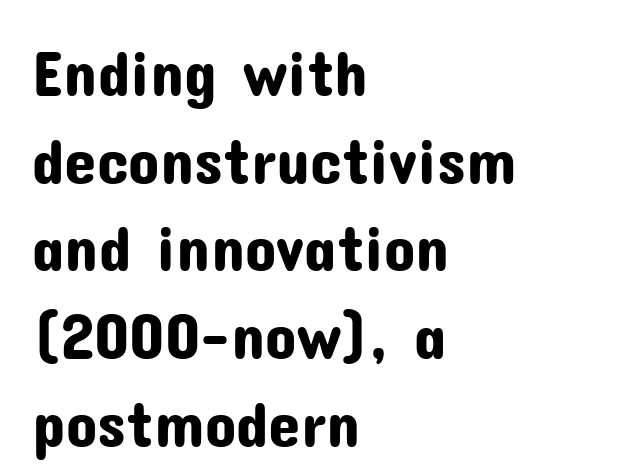
Q: Is the text italic (slanted)? A: No, it is upright.
Q: Is the typeface a serif or a sans-serif typeface? A: Sans-serif.
Q: Is the text underlined? A: No.
Q: How is the paragraph aligned? A: Left-aligned.
Q: Is the spacing between letters normal or unusually wide? A: Normal.
Q: Is the spacing between lines tight, normal or loose? A: Normal.
Q: Width (condensed, normal, or wide)? A: Normal.
Q: Stroke contrast? A: Low.
Q: x-height? A: Medium.
Q: Monospaced? A: No.
